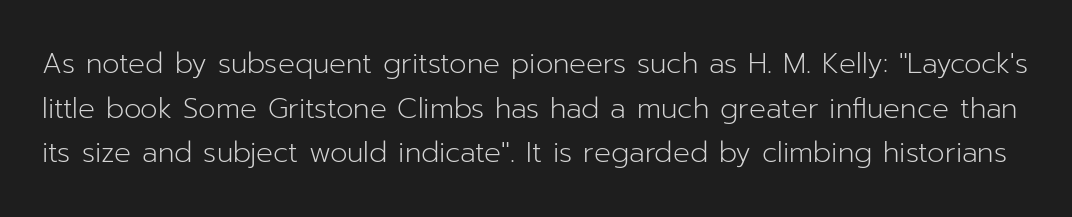
{"serif": "no", "italic": "no", "bold": "no", "weight": "light", "width": "normal", "stroke_contrast": "low", "x_height": "medium", "monospaced": "no", "underline": "no", "line_spacing": "normal", "line_spacing_ratio": 1.59, "letter_spacing": "normal", "letter_spacing_em": 0.0, "glyph_px": 28}
